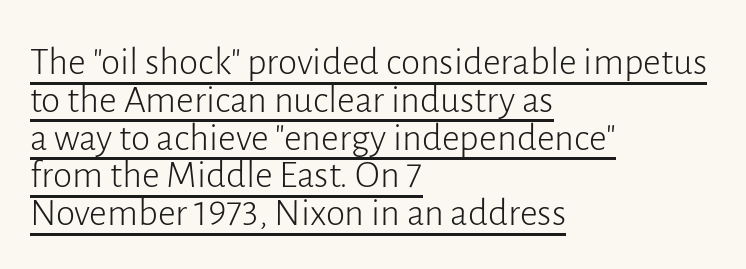
Regarding serifs, this sample does without them. Underline: present. Is the letter spacing exaggerated? No — it looks like the ordinary default. Rows of type sit shoulder to shoulder in the vertical direction. Quick note: not italic, upright.
